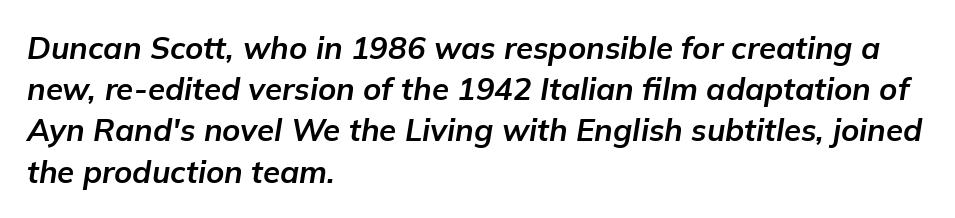
The letters advance in unequal steps, a hallmark of proportional type. Does the leading feel generous? No, just average. Does the weight exceed regular? Yes, all the way to bold. Italic? Definitely — the glyphs are oblique.
